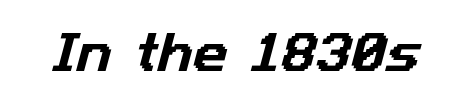
{"serif": "no", "width": "normal", "stroke_contrast": "low", "x_height": "medium", "monospaced": "no", "underline": "no", "letter_spacing": "normal", "letter_spacing_em": 0.0, "glyph_px": 43}
